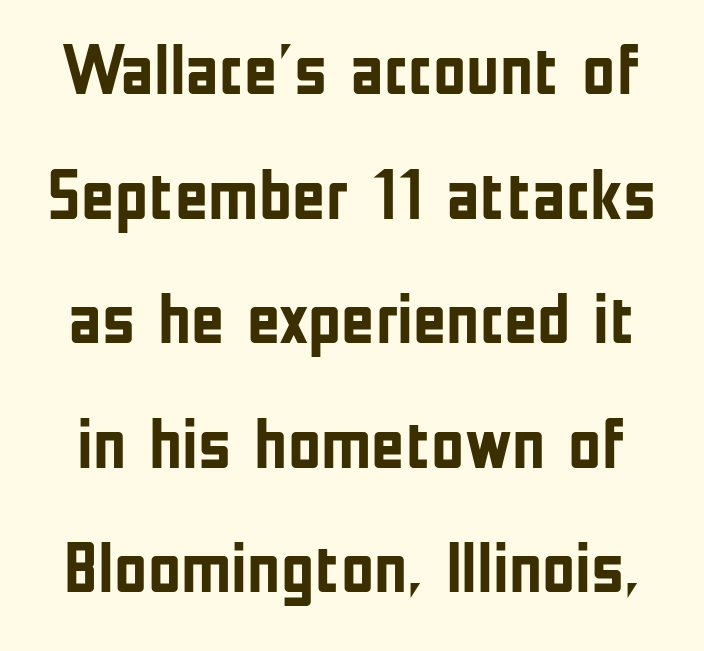
Q: Is the text bold? A: Yes.
Q: Is the text italic (slanted)? A: No, it is upright.
Q: Is the typeface a serif or a sans-serif typeface? A: Sans-serif.
Q: Is the text underlined? A: No.
Q: Is the spacing between letters normal or unusually wide? A: Normal.
Q: Width (condensed, normal, or wide)? A: Condensed.
Q: Stroke contrast? A: Low.
Q: x-height? A: Medium.
Q: Monospaced? A: No.
